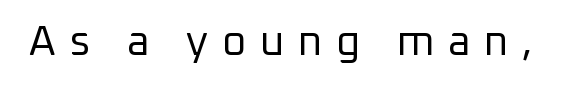
Is the type heavy? It reads as light-to-regular instead. Just letters on the line, the space beneath them empty. The text was rendered using a sans face with plain stroke endings. Posture: straight, roman, zero tilt. Substantial extra tracking has been applied to these lines.
